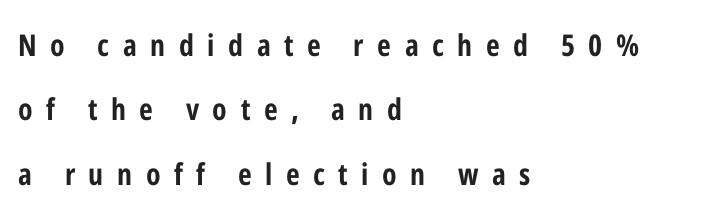
The characters display no serif detailing; their extremities are plain. Is there any slant? The stems are plumb. Substantial extra tracking has been applied to these lines. Is the block centered? No — it sits flush against the left margin. How heavy is the stroke? Heavy — this is a bold. This rendering features lettering with no underline.
